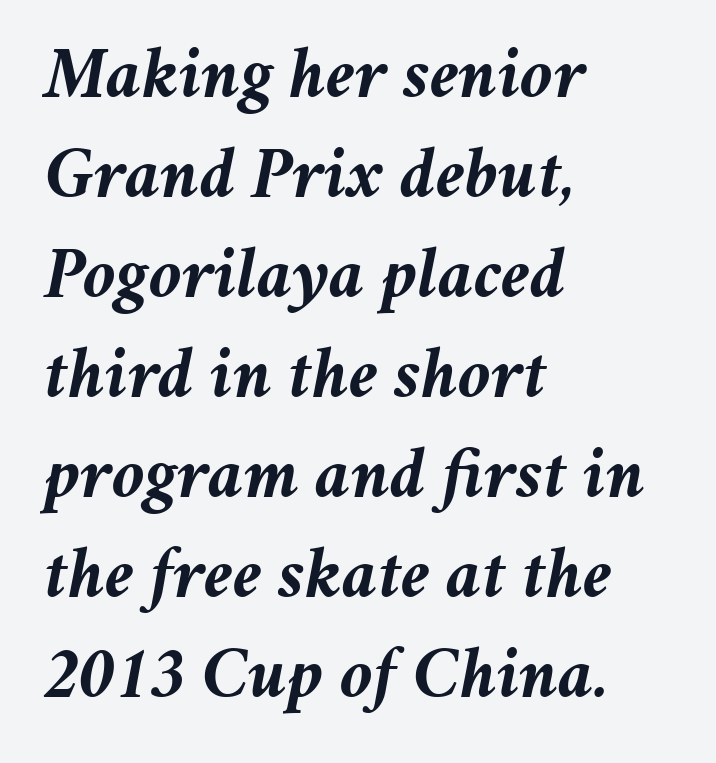
The image shows 73 px semibold type, italic (leaning right); set left-aligned, normal line spacing (1.37x), normal letter spacing, not underlined; medium stroke contrast and a medium x-height.
